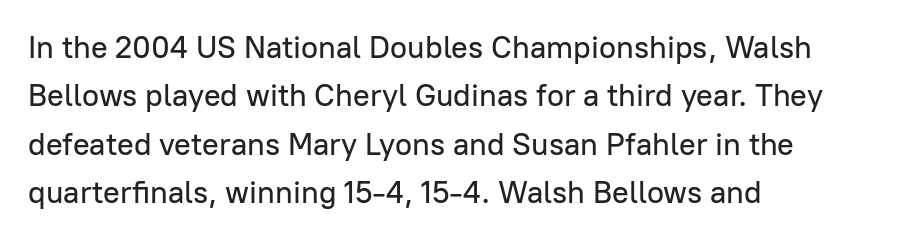
{"serif": "no", "italic": "no", "width": "normal", "stroke_contrast": "low", "x_height": "medium", "monospaced": "no", "underline": "no", "align": "left", "line_spacing": "normal", "line_spacing_ratio": 1.56, "letter_spacing": "normal", "letter_spacing_em": 0.0, "glyph_px": 31}
